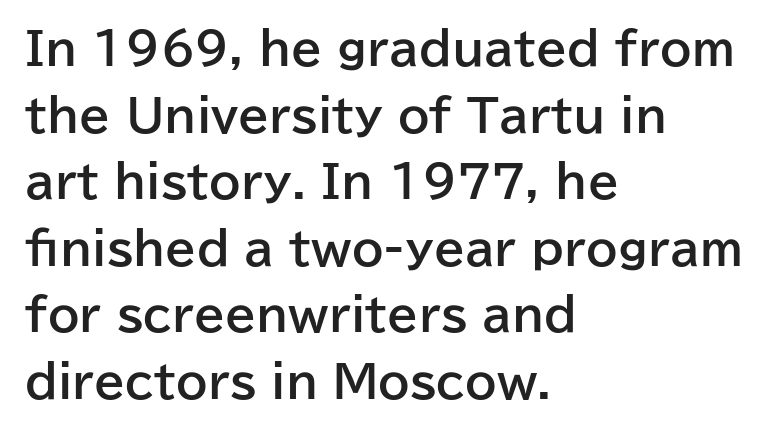
Q: Is the text bold? A: Yes.
Q: Is the text italic (slanted)? A: No, it is upright.
Q: Is the typeface a serif or a sans-serif typeface? A: Sans-serif.
Q: Is the text underlined? A: No.
Q: How is the paragraph aligned? A: Left-aligned.
Q: Is the spacing between letters normal or unusually wide? A: Normal.
Q: Is the spacing between lines tight, normal or loose? A: Normal.
Q: Width (condensed, normal, or wide)? A: Normal.
Q: Stroke contrast? A: Low.
Q: x-height? A: Medium.
Q: Monospaced? A: No.
